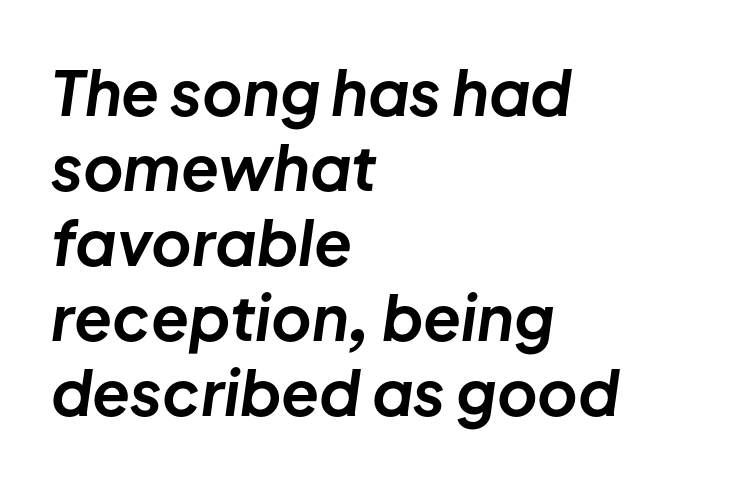
The image shows 62 px bold type, italic (leaning right); set left-aligned, line spacing 1.21x, normal letter spacing, not underlined; low stroke contrast and a medium x-height.
